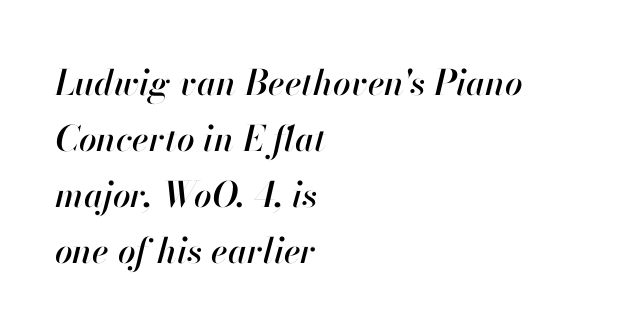
{"italic": "yes", "lean": "right", "slant_degrees": 13, "width": "normal", "stroke_contrast": "high", "x_height": "small", "monospaced": "no", "underline": "no", "align": "left", "line_spacing": "normal", "line_spacing_ratio": 1.6, "letter_spacing": "normal", "letter_spacing_em": 0.0, "glyph_px": 35}
